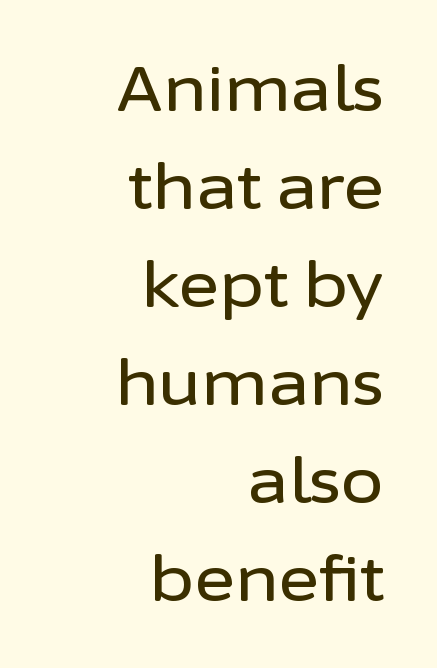
{"serif": "no", "italic": "no", "width": "normal", "stroke_contrast": "low", "x_height": "medium", "monospaced": "no", "underline": "no", "align": "right", "line_spacing": "normal", "line_spacing_ratio": 1.58, "letter_spacing": "normal", "letter_spacing_em": 0.0, "glyph_px": 62}
